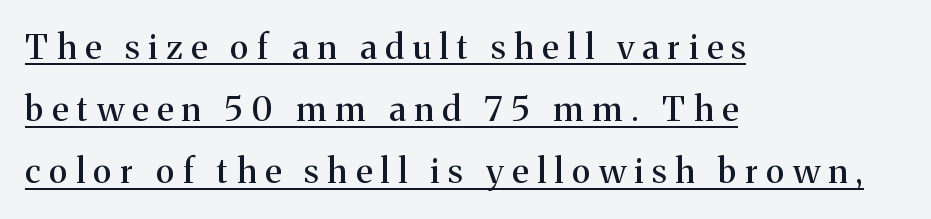
The image shows 34 px serif type, upright; set left-aligned, line spacing 1.83x, unusually wide letter spacing (+0.26 em), underlined; medium stroke contrast and a medium x-height.
